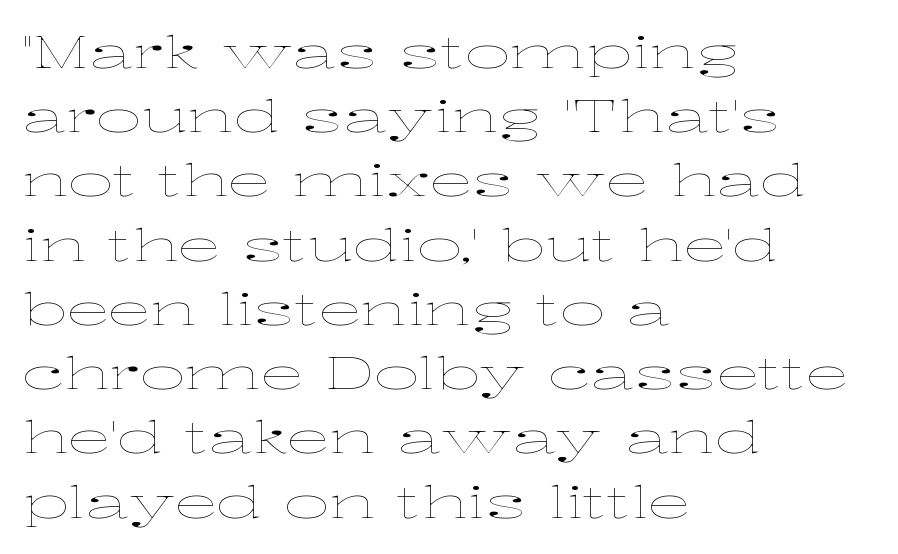
{"italic": "no", "bold": "no", "weight": "thin", "width": "wide", "stroke_contrast": "low", "x_height": "medium", "monospaced": "no", "underline": "no", "align": "left", "line_spacing": "normal", "line_spacing_ratio": 1.46, "letter_spacing": "normal", "letter_spacing_em": 0.0, "glyph_px": 44}
